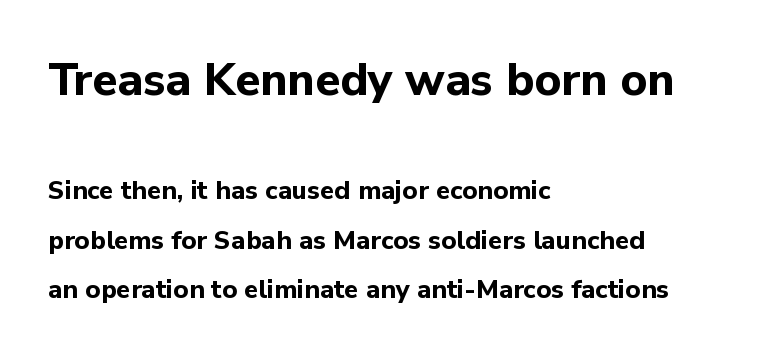
{"serif": "no", "italic": "no", "bold": "yes", "weight": "bold", "width": "normal", "stroke_contrast": "low", "x_height": "medium", "monospaced": "no", "underline": "no", "align": "left", "line_spacing": "loose", "line_spacing_ratio": 1.9, "letter_spacing": "normal", "letter_spacing_em": 0.0, "larger_block": "first", "size_ratio": 1.77, "glyph_px": 46}
